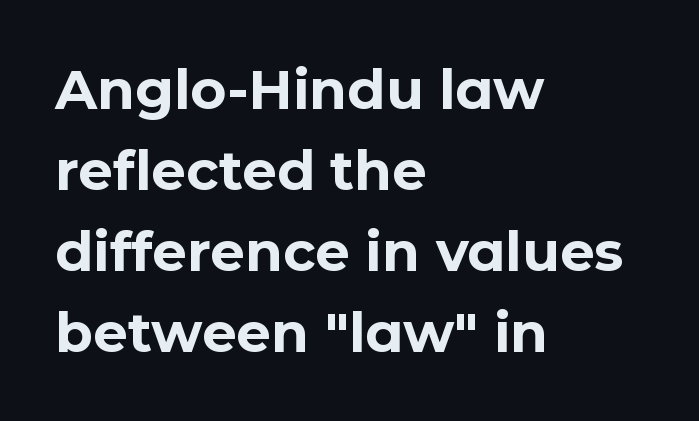
The image shows 55 px bold sans-serif type, upright; set left-aligned, normal line spacing (1.47x), normal letter spacing, not underlined; low stroke contrast and a medium x-height.
